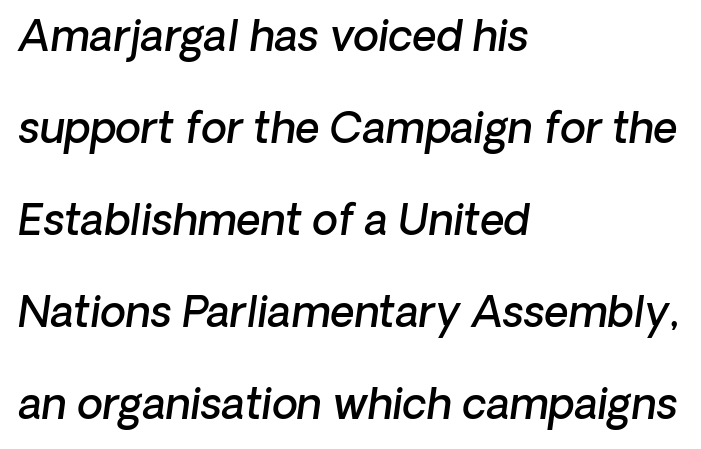
Each line starts at the same left margin while the right side varies. Honestly, the letter spacing is just normal — you wouldn't notice it. Do the characters align in a grid? No, the font is proportional. The specimen omits any rule beneath the text block's lines.
